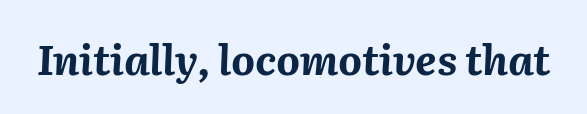
Quick note: underline off. As a designer I'd log this as weight 700, bold. Short note: letters normally spaced. You could not count columns in this text — the font is proportionally spaced.
